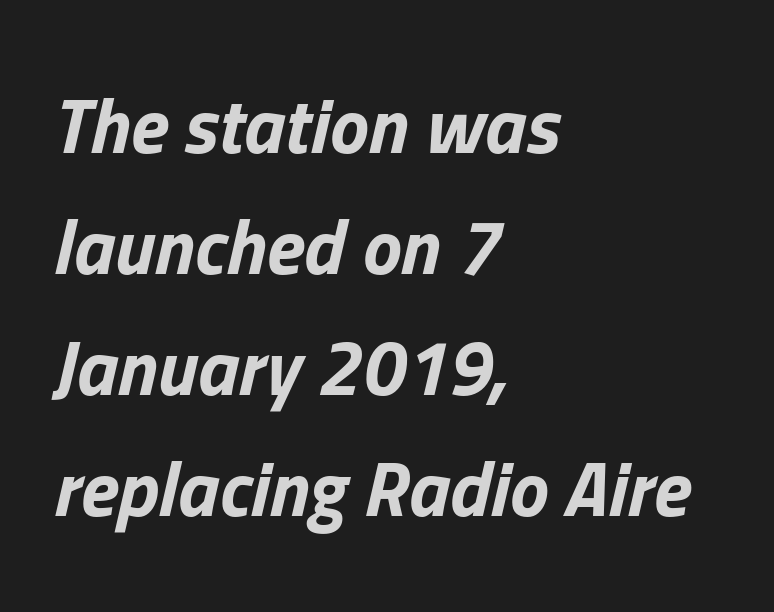
The zone under the glyphs is completely vacant. The tracking reads as untouched default to a designer's eye. The whole block is typeset with a tilt. Here the designer chose a conventional face with non-uniform glyph widths. Where is the straight margin? On the left.
